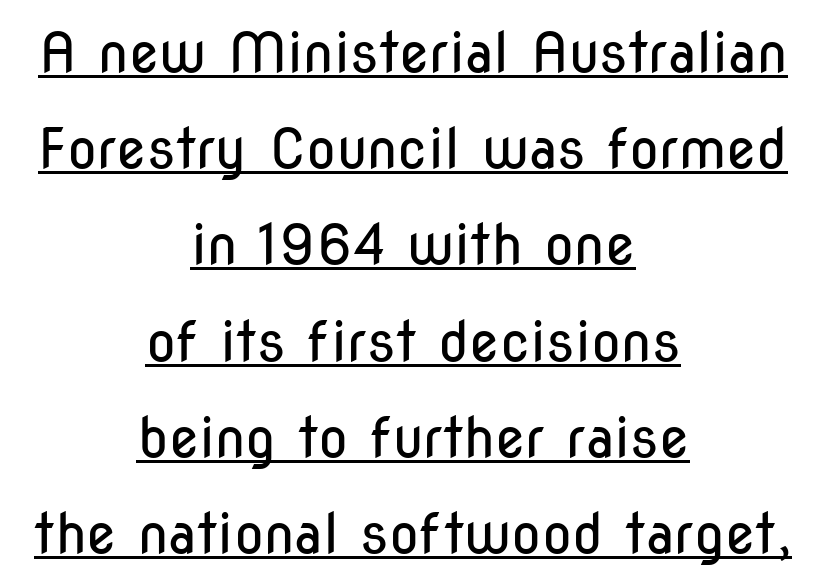
The image shows 55 px regular-weight, condensed sans-serif type, upright; set centered, line spacing 1.75x, normal letter spacing, underlined; low stroke contrast and a medium x-height.
